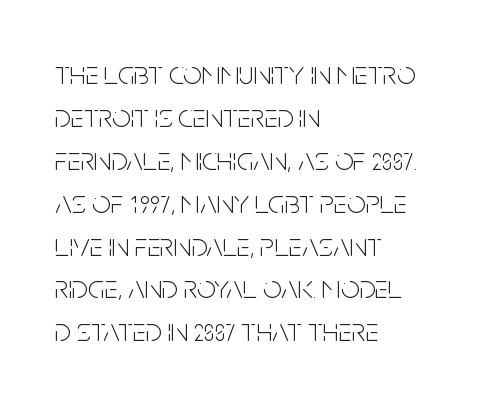
Do the characters align in a grid? No, the font is proportional. All the whitespace from short lines collects on the right. These lines keep a tight, regular rhythm from letter to letter. Line spacing here is normal. The letters carry no serifs — their stems end cleanly without finishing strokes. This sample uses an upright cut, with every glyph sitting square on the baseline.
